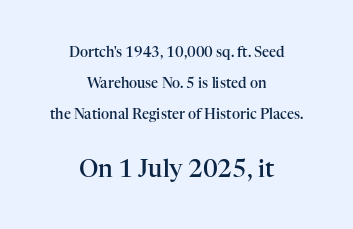
The image shows 24 px text type, upright; set centered, loose line spacing (2.2x), normal letter spacing, not underlined; the second (bottom) block is 1.71x larger.
